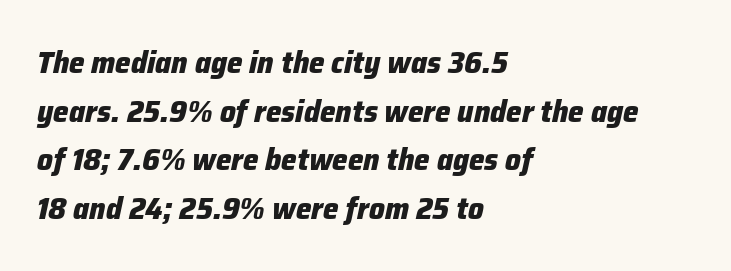
Q: Is the text bold? A: Yes.
Q: Is the text italic (slanted)? A: Yes, it leans right by about 12 degrees.
Q: Is the text underlined? A: No.
Q: How is the paragraph aligned? A: Left-aligned.
Q: Is the spacing between letters normal or unusually wide? A: Normal.
Q: Is the spacing between lines tight, normal or loose? A: Normal.
Q: Width (condensed, normal, or wide)? A: Normal.
Q: Stroke contrast? A: Low.
Q: x-height? A: Medium.
Q: Monospaced? A: No.
